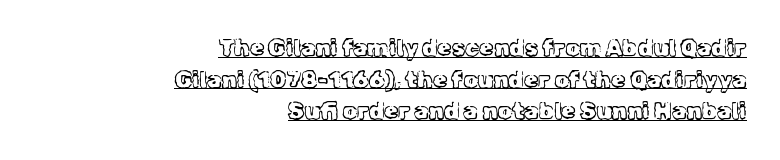
{"italic": "no", "bold": "no", "underline": "yes", "align": "right", "line_spacing": "normal", "line_spacing_ratio": 1.37, "letter_spacing": "normal", "letter_spacing_em": 0.0, "glyph_px": 23}
